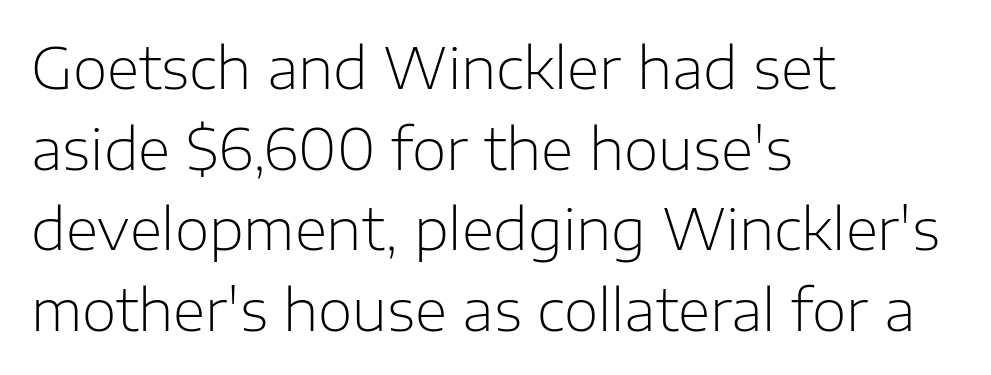
The image shows 56 px light sans-serif type, upright; set left-aligned, normal line spacing (1.44x), normal letter spacing, not underlined; low stroke contrast and a medium x-height.
